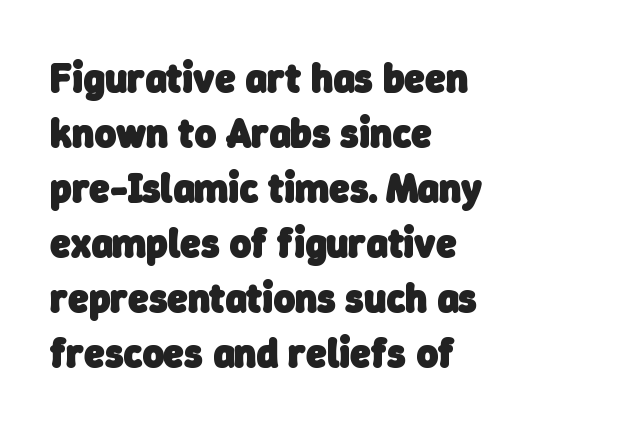
The image shows 41 px heavy sans-serif type; set left-aligned, normal line spacing (1.34x), normal letter spacing, not underlined; low stroke contrast and a medium x-height.
